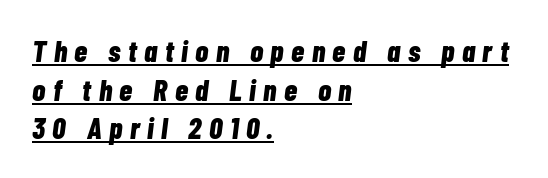
{"italic": "yes", "lean": "right", "slant_degrees": 7, "bold": "yes", "weight": "bold", "width": "condensed", "stroke_contrast": "low", "x_height": "medium", "monospaced": "no", "underline": "yes", "align": "left", "line_spacing": "normal", "line_spacing_ratio": 1.29, "letter_spacing": "wide", "letter_spacing_em": 0.25, "glyph_px": 30}
